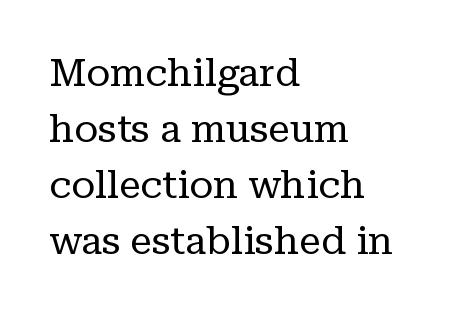
Visually the block forms a straight wall on the left and a jagged coastline on the right. Interline gaps are of average width in this sample. Proportional: the letters do not fall into vertical columns. Nothing unusual about the tracking: characters are spaced as the font intends. The specimen reads as upright at a glance. The specimen omits any rule beneath the text block's lines.
